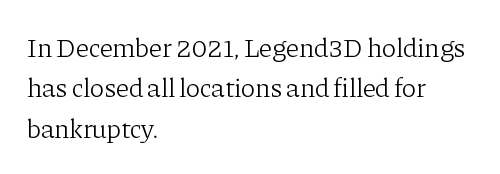
The passage shown stacks its lines at a standard gap. Students, note that the glyphs here touch the page at normal intervals. This reads as an unemphasized weight, regular at the heaviest. Typeset ragged right — the left edge is the straight one. No italicization has been applied; the sample stays upright.
